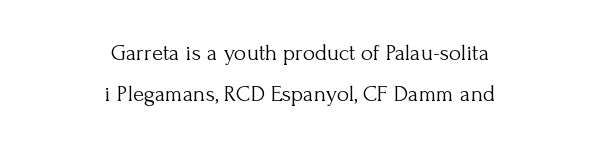
The image shows 23 px text type, upright; set centered, line spacing 1.78x, normal letter spacing, not underlined.
